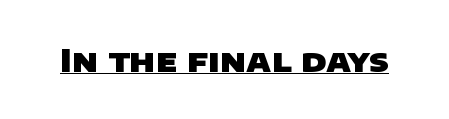
Q: Is the text bold? A: Yes.
Q: Is the typeface a serif or a sans-serif typeface? A: Sans-serif.
Q: Is the text underlined? A: Yes.
Q: Is the spacing between letters normal or unusually wide? A: Normal.
Q: Width (condensed, normal, or wide)? A: Wide.
Q: Stroke contrast? A: Low.
Q: x-height? A: Large.
Q: Monospaced? A: No.
